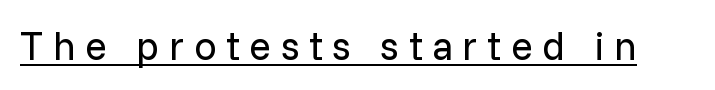
The image shows 40 px regular-weight sans-serif type, upright; set unusually wide letter spacing (+0.24 em), underlined; low stroke contrast and a medium x-height.
